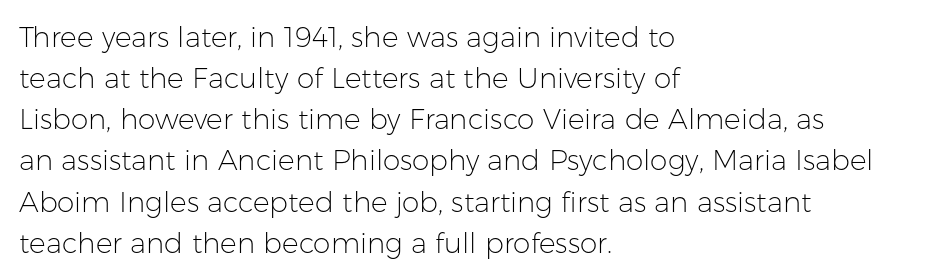
{"serif": "no", "italic": "no", "bold": "no", "weight": "light", "width": "normal", "stroke_contrast": "low", "x_height": "medium", "monospaced": "no", "underline": "no", "align": "left", "line_spacing": "normal", "line_spacing_ratio": 1.47, "letter_spacing": "normal", "letter_spacing_em": 0.0, "glyph_px": 28}
